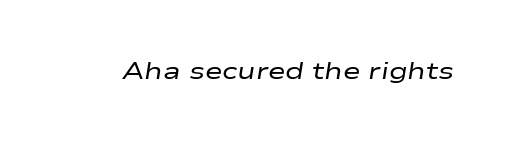
{"italic": "yes", "lean": "right", "slant_degrees": 9, "bold": "no", "underline": "no", "letter_spacing": "normal", "letter_spacing_em": 0.0, "glyph_px": 24}
